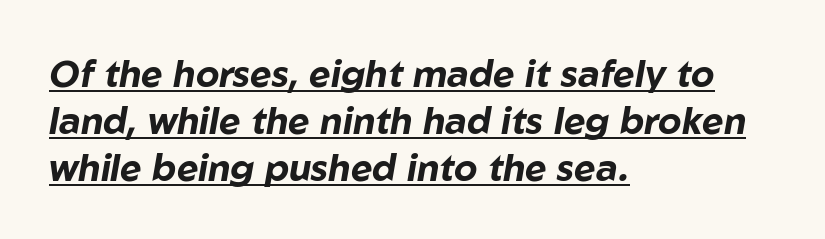
The image shows 37 px bold type, italic (leaning right); set left-aligned, normal line spacing (1.27x), normal letter spacing, underlined; low stroke contrast and a medium x-height.
